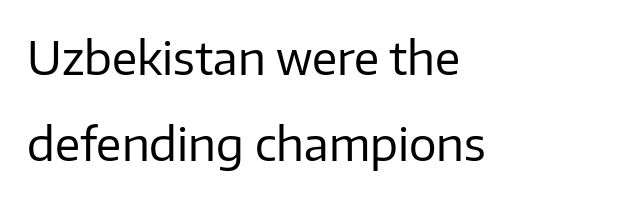
Students, note that the glyphs here touch the page at normal intervals. Classification — sans serif. Which margin do the lines hug? The left one — the right edge is uneven. A roman cut, with each character standing at attention. A clean baseline with only descenders dipping below it.
